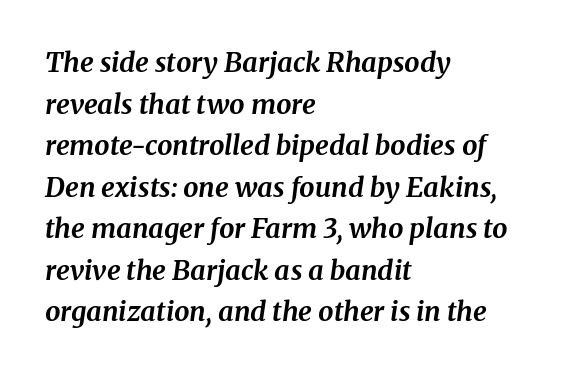
The letters are bold, with thick, heavy strokes. Emphasis-style slanted type is in use. The letters sit at their default tracking, neither squeezed nor spread. How would I describe the line gaps? Plain and ordinary. Decoration check: the copy has no underline.
